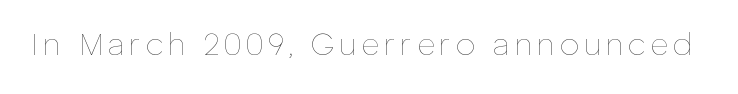
Weight: regular or lighter. The string is rendered with underlining switched off. Varying glyph widths throughout — classic text-font behaviour. Nope, not italic — everything's standing straight.
